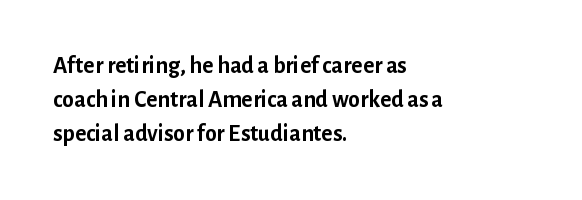
The passage shown stacks its lines at a standard gap. These lines keep a tight, regular rhythm from letter to letter. Descenders hang freely into open space. The sample has been set heavy, in full bold. Leftover space on each line is placed entirely after the last word. Nope, not italic — everything's standing straight.
